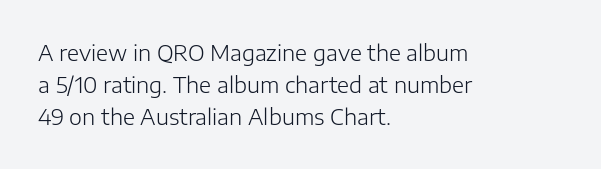
Weight: in the light-to-regular range. These lines keep a tight, regular rhythm from letter to letter. Any mark beneath the type? The region is blank. Left-aligned paragraph, ragged on the right. If you drew a line through each stem, it would be perfectly vertical. Honestly, the row spacing looks completely unremarkable.
